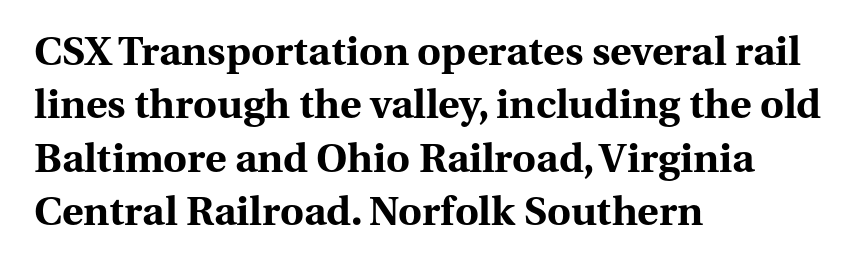
{"serif": "yes", "italic": "no", "bold": "yes", "weight": "bold", "width": "normal", "stroke_contrast": "medium", "x_height": "medium", "monospaced": "no", "underline": "no", "align": "left", "line_spacing": "normal", "line_spacing_ratio": 1.3, "letter_spacing": "normal", "letter_spacing_em": 0.0, "glyph_px": 41}
